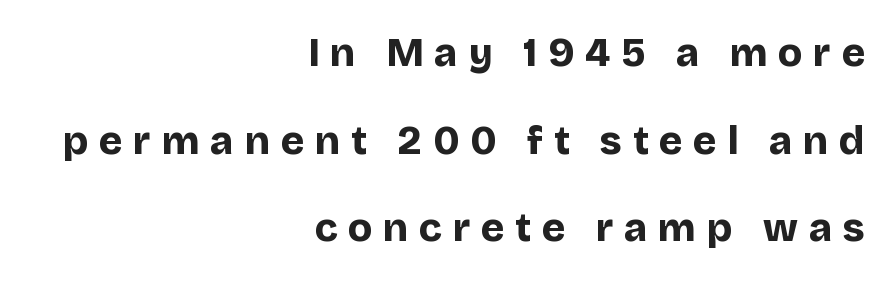
The image shows 40 px bold sans-serif type, upright; set right-aligned, loose line spacing (2.19x), unusually wide letter spacing (+0.27 em), not underlined; low stroke contrast and a large x-height.
